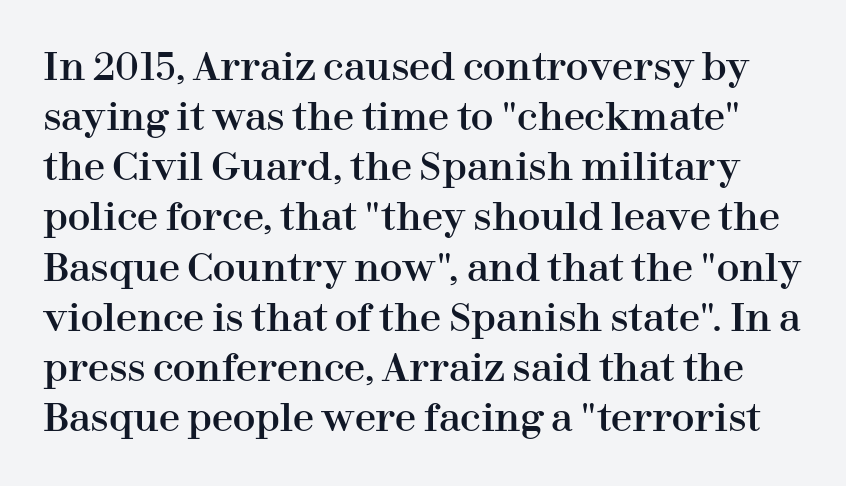
{"serif": "yes", "italic": "no", "width": "normal", "stroke_contrast": "high", "x_height": "medium", "monospaced": "no", "underline": "no", "line_spacing": "normal", "line_spacing_ratio": 1.32, "letter_spacing": "normal", "letter_spacing_em": 0.0, "glyph_px": 38}
